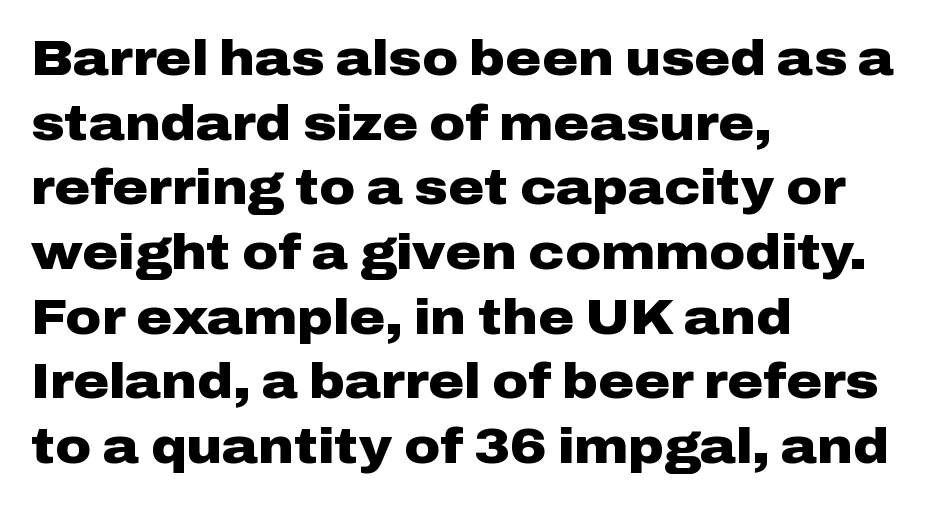
{"serif": "no", "italic": "no", "bold": "yes", "weight": "heavy", "width": "wide", "stroke_contrast": "low", "x_height": "medium", "monospaced": "no", "underline": "no", "align": "left", "line_spacing": "normal", "line_spacing_ratio": 1.32, "letter_spacing": "normal", "letter_spacing_em": 0.0, "glyph_px": 49}
